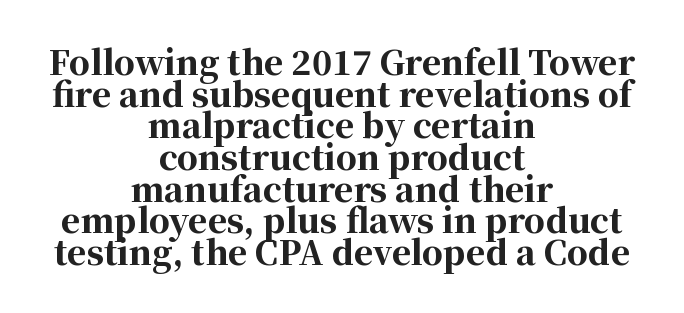
Q: Is the text bold? A: Yes.
Q: Is the text italic (slanted)? A: No, it is upright.
Q: Is the typeface a serif or a sans-serif typeface? A: Serif.
Q: Is the text underlined? A: No.
Q: How is the paragraph aligned? A: Centered.
Q: Is the spacing between letters normal or unusually wide? A: Normal.
Q: Is the spacing between lines tight, normal or loose? A: Tight.
Q: Width (condensed, normal, or wide)? A: Normal.
Q: Stroke contrast? A: High.
Q: x-height? A: Medium.
Q: Monospaced? A: No.
